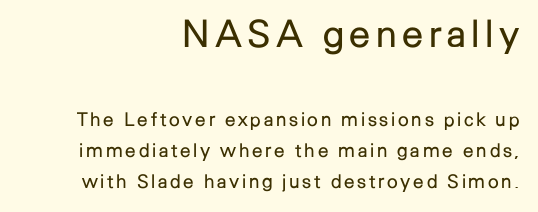
Every character sits straight up, as roman type does. Proportional: the letters do not fall into vertical columns. Typeset ragged left — the right edge is the straight one. Classification — sans serif. You get the large type first, then a drop to smaller type.
